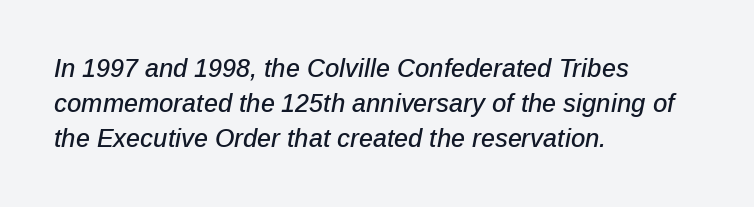
The line-height multiplier appears to be the usual default. In terms of posture, this sample is oblique. Characters follow at the spacing the type designer built in. Where is the straight margin? On the left. Rule under the text: the space is simply empty.
